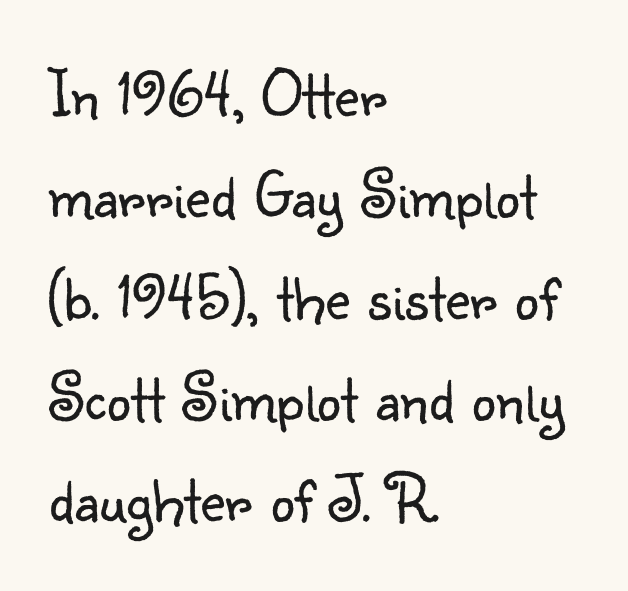
Think of a printed novel: that variable character pitch is what you see here. Stems here are at most as thick as an everyday book face. These lines keep a tight, regular rhythm from letter to letter. It's the straight-up-and-down kind of type.
